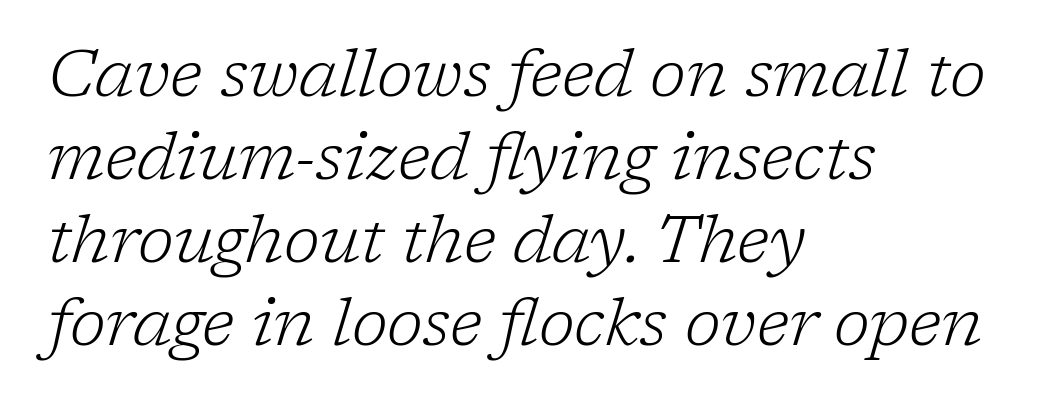
Q: Is the text bold? A: No.
Q: Is the text italic (slanted)? A: Yes, it leans right by about 17 degrees.
Q: Is the typeface a serif or a sans-serif typeface? A: Serif.
Q: Is the text underlined? A: No.
Q: How is the paragraph aligned? A: Left-aligned.
Q: Is the spacing between letters normal or unusually wide? A: Normal.
Q: Is the spacing between lines tight, normal or loose? A: Normal.
Q: Width (condensed, normal, or wide)? A: Normal.
Q: Stroke contrast? A: Low.
Q: x-height? A: Medium.
Q: Monospaced? A: No.
